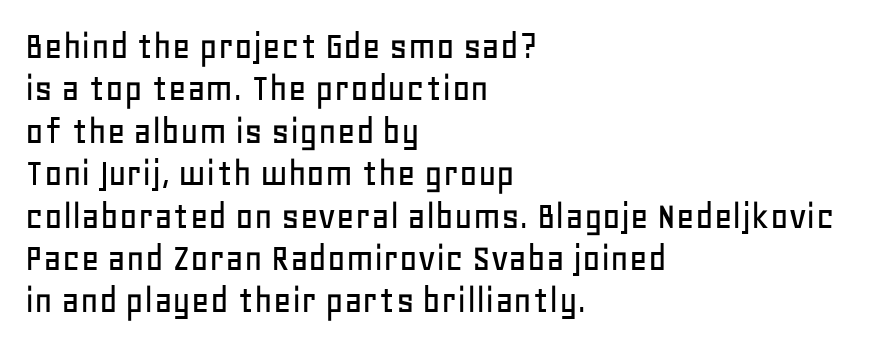
The image shows 40 px sans-serif type, upright; set left-aligned, tight line spacing (1.06x), normal letter spacing, not underlined; low stroke contrast and a large x-height.
